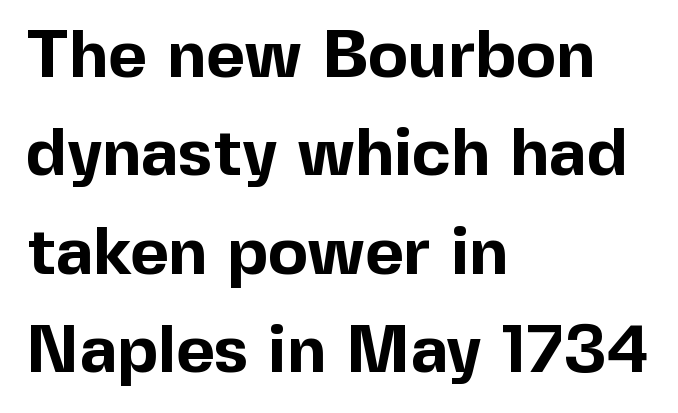
Unlike a traditional serif, this face leaves its strokes unadorned. Summary of vertical rhythm: regular, with standard interline spacing. These lines keep a tight, regular rhythm from letter to letter. A dark, heavy texture on the line: the type is bold.
